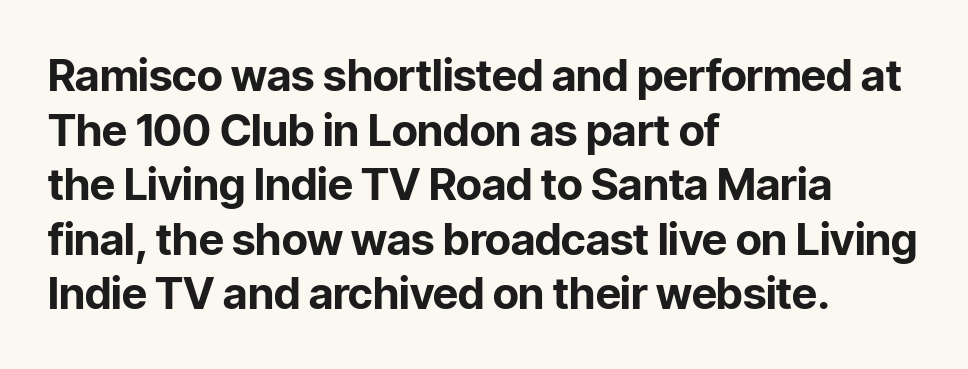
Q: Is the text bold? A: Yes.
Q: Is the text italic (slanted)? A: No, it is upright.
Q: Is the typeface a serif or a sans-serif typeface? A: Sans-serif.
Q: Is the text underlined? A: No.
Q: How is the paragraph aligned? A: Left-aligned.
Q: Is the spacing between letters normal or unusually wide? A: Normal.
Q: Width (condensed, normal, or wide)? A: Normal.
Q: Stroke contrast? A: Low.
Q: x-height? A: Medium.
Q: Monospaced? A: No.
